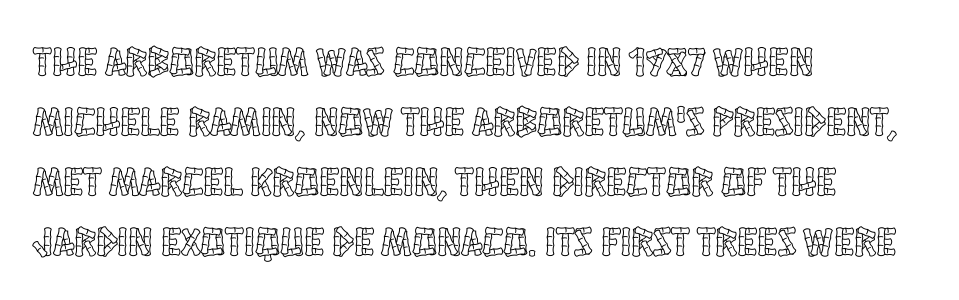
Horizontal alignment here is leftward, the default for most running prose. Varying glyph widths throughout — classic text-font behaviour. Students, note that the glyphs here touch the page at normal intervals. Lines of text with bare space underneath.
